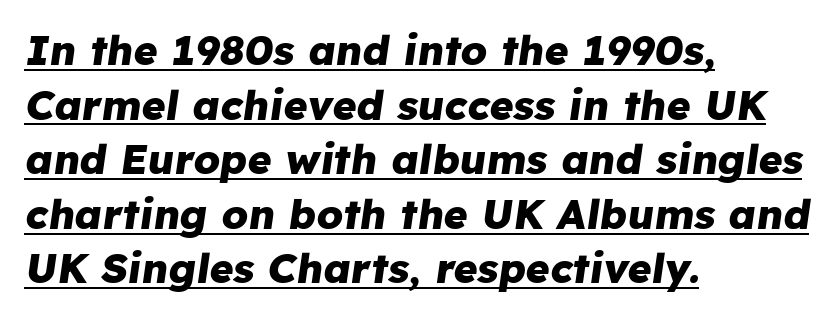
Look at the stroke-to-counter ratio: heavy, a bold. The lines are quadded left. The sample's only ornament is a line tracing under the words. Note the varied advance widths — an 'i' is clearly narrower than an 'm'.
